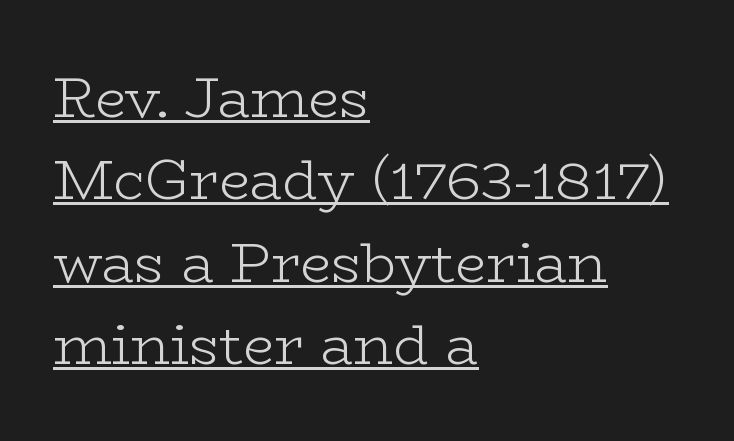
{"serif": "yes", "italic": "no", "bold": "no", "weight": "light", "width": "wide", "stroke_contrast": "low", "x_height": "medium", "monospaced": "no", "underline": "yes", "align": "left", "line_spacing": "normal", "line_spacing_ratio": 1.47, "letter_spacing": "normal", "letter_spacing_em": 0.0, "glyph_px": 56}
